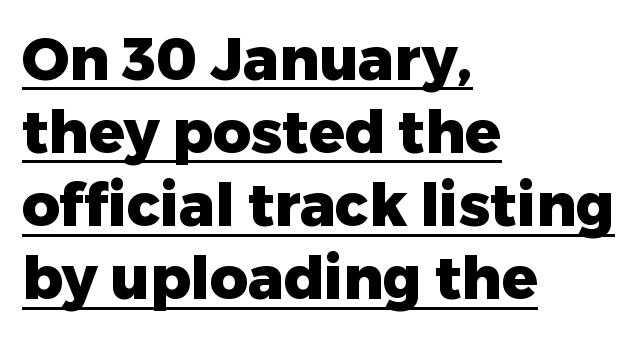
Q: Is the text bold? A: Yes.
Q: Is the text italic (slanted)? A: No, it is upright.
Q: Is the typeface a serif or a sans-serif typeface? A: Sans-serif.
Q: Is the text underlined? A: Yes.
Q: How is the paragraph aligned? A: Left-aligned.
Q: Is the spacing between letters normal or unusually wide? A: Normal.
Q: Width (condensed, normal, or wide)? A: Normal.
Q: Stroke contrast? A: Low.
Q: x-height? A: Medium.
Q: Monospaced? A: No.
